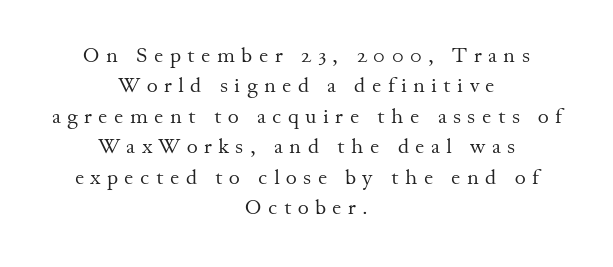
Each line is balanced around a shared central axis. Nothing heavy about these letters — not bold at all. The block of text has a typical density, with ordinary space between rows. Every character sits straight up, as roman type does. The words here are not underlined.
